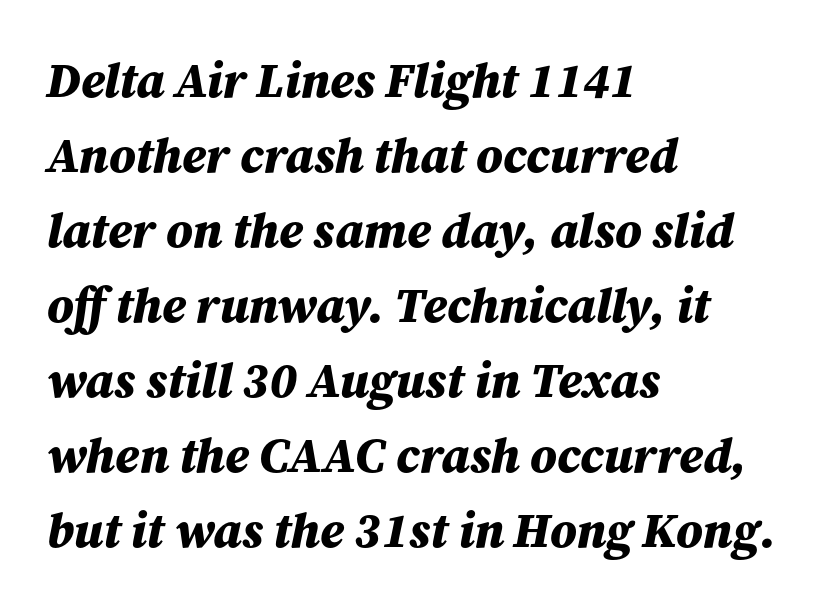
The image shows 49 px bold type, italic (leaning right); set left-aligned, normal line spacing (1.53x), normal letter spacing, not underlined; medium stroke contrast and a medium x-height.
